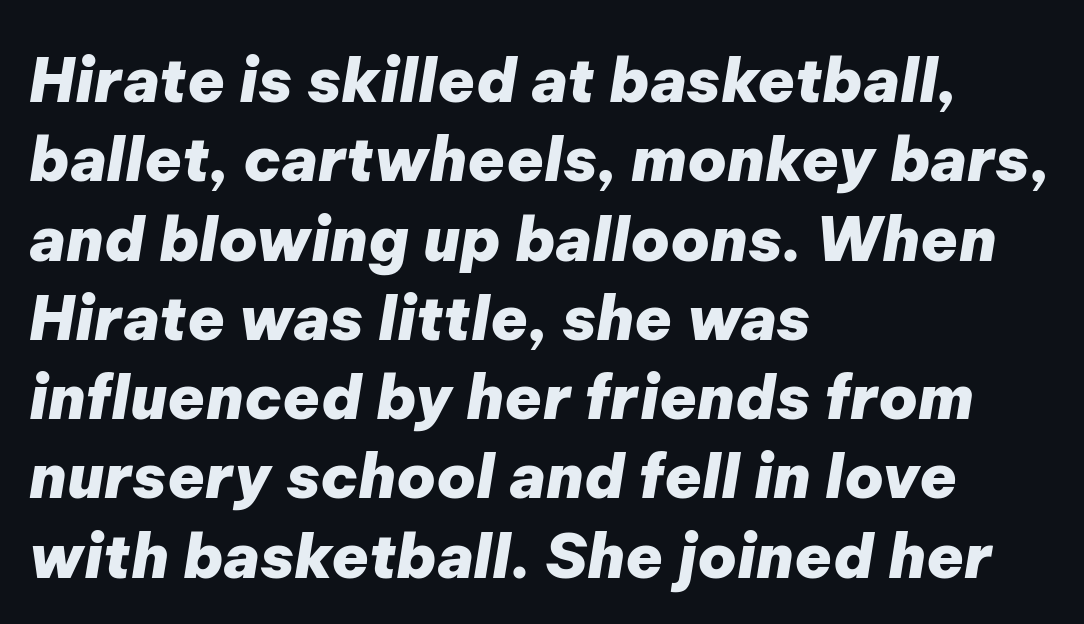
Q: Is the text bold? A: Yes.
Q: Is the text italic (slanted)? A: Yes, it leans right by about 9 degrees.
Q: Is the text underlined? A: No.
Q: How is the paragraph aligned? A: Left-aligned.
Q: Is the spacing between letters normal or unusually wide? A: Normal.
Q: Is the spacing between lines tight, normal or loose? A: Normal.
Q: Width (condensed, normal, or wide)? A: Normal.
Q: Stroke contrast? A: Low.
Q: x-height? A: Medium.
Q: Monospaced? A: No.
